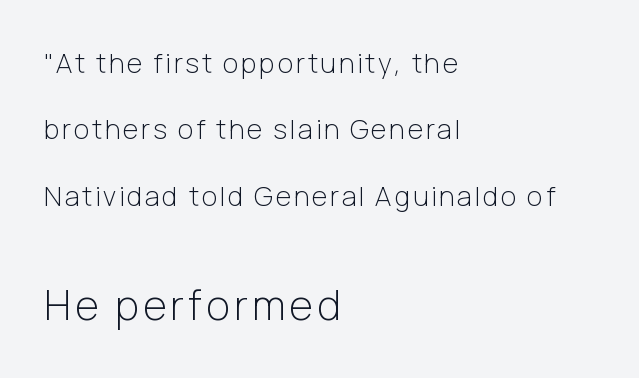
{"serif": "no", "italic": "no", "bold": "no", "weight": "light", "width": "normal", "stroke_contrast": "low", "x_height": "medium", "monospaced": "no", "underline": "no", "align": "left", "line_spacing": "loose", "line_spacing_ratio": 2.46, "larger_block": "second", "size_ratio": 1.52, "glyph_px": 41}
